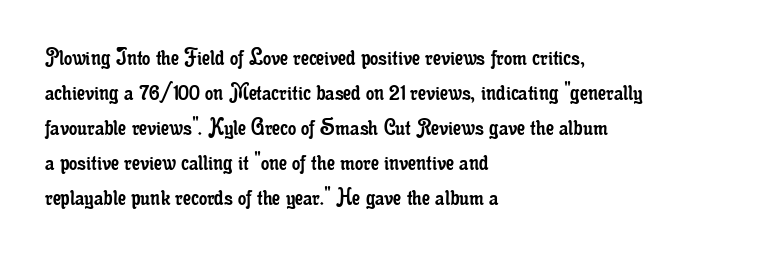
The image shows 26 px text type, upright; set left-aligned, normal line spacing (1.35x), normal letter spacing, not underlined.
